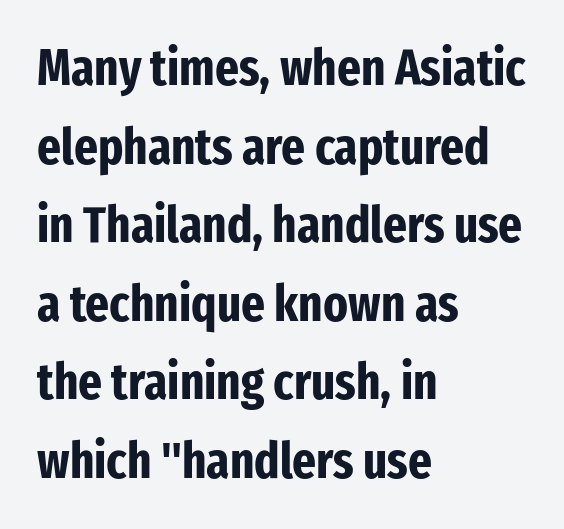
Between one letter and the next there's only the usual sliver of space. This sample has the flowing, uneven cadence of proportional lettering. I'd describe the lettering as bold — thick and assertive. This sample uses a sans-serif face.
